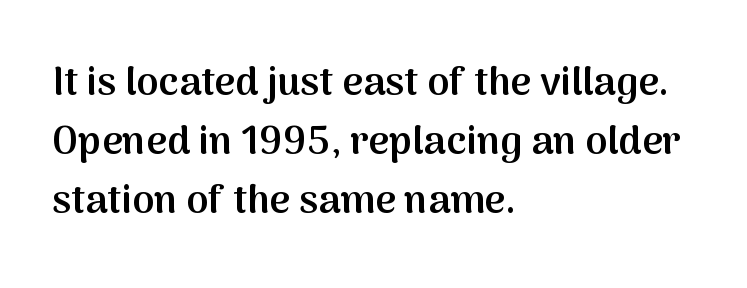
Layout note: lines flush left. This is the in-between weight designers call semibold or demi. Compared with typical body copy, the letter spacing here is the same. The specimen omits any rule beneath the text block's lines. Summary of vertical rhythm: regular, with standard interline spacing.
